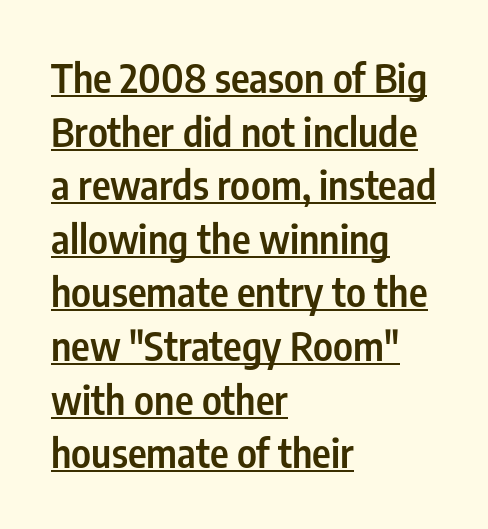
Q: Is the text bold? A: Semi-bold.
Q: Is the text italic (slanted)? A: No, it is upright.
Q: Is the typeface a serif or a sans-serif typeface? A: Sans-serif.
Q: Is the text underlined? A: Yes.
Q: How is the paragraph aligned? A: Left-aligned.
Q: Is the spacing between letters normal or unusually wide? A: Normal.
Q: Is the spacing between lines tight, normal or loose? A: Normal.
Q: Width (condensed, normal, or wide)? A: Condensed.
Q: Stroke contrast? A: Low.
Q: x-height? A: Medium.
Q: Monospaced? A: No.
